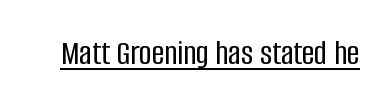
{"serif": "no", "italic": "no", "width": "condensed", "stroke_contrast": "low", "x_height": "large", "monospaced": "no", "underline": "yes", "letter_spacing": "normal", "letter_spacing_em": 0.0, "glyph_px": 35}
